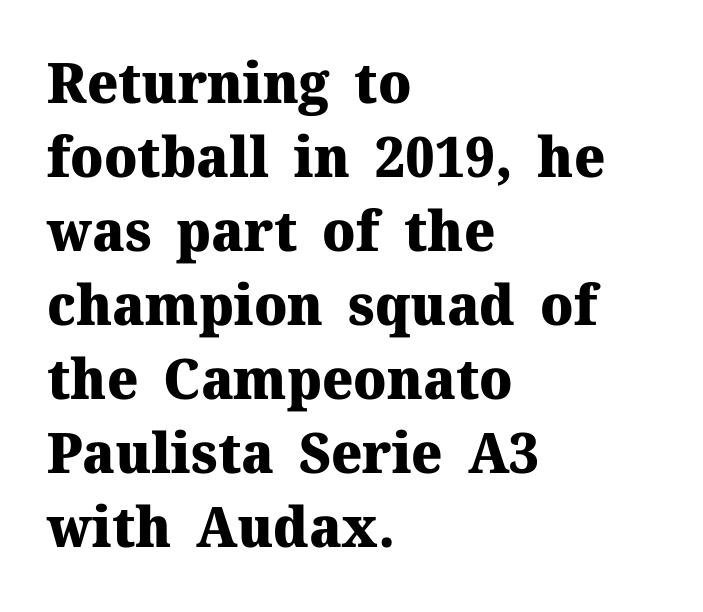
Q: Is the text bold? A: Yes.
Q: Is the text italic (slanted)? A: No, it is upright.
Q: Is the typeface a serif or a sans-serif typeface? A: Serif.
Q: Is the text underlined? A: No.
Q: How is the paragraph aligned? A: Left-aligned.
Q: Is the spacing between letters normal or unusually wide? A: Normal.
Q: Is the spacing between lines tight, normal or loose? A: Normal.
Q: Width (condensed, normal, or wide)? A: Normal.
Q: Stroke contrast? A: Medium.
Q: x-height? A: Medium.
Q: Monospaced? A: No.
